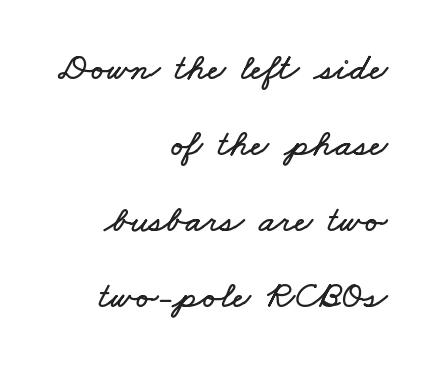
This rendering leaves character spacing at its baseline value. Teacher's note: observe the even right margin — that is flush-right alignment. Nobody drew a line under any word here. Character widths vary here, with narrow letters taking less room than wide ones. The leading is generous, giving the passage an open texture.
